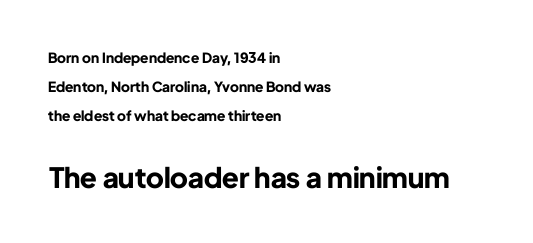
Each row of text sits above clean, open space. In terms of weight, the rendering is a true, heavy bold. Does the type have serifs? No, each stem ends abruptly. Teacher's note: observe the even left margin — that is flush-left alignment. Varying glyph widths throughout — classic text-font behaviour. A student would notice the bottom passage is typeset larger than what precedes it.
